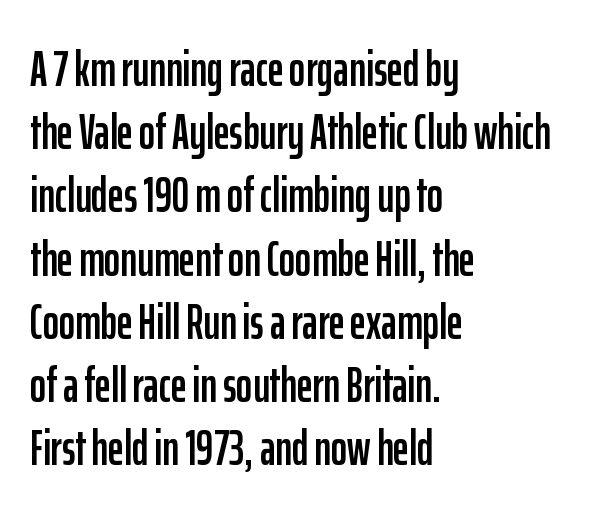
Q: Is the text italic (slanted)? A: No, it is upright.
Q: Is the typeface a serif or a sans-serif typeface? A: Sans-serif.
Q: Is the text underlined? A: No.
Q: How is the paragraph aligned? A: Left-aligned.
Q: Is the spacing between letters normal or unusually wide? A: Normal.
Q: Is the spacing between lines tight, normal or loose? A: Normal.
Q: Width (condensed, normal, or wide)? A: Condensed.
Q: Stroke contrast? A: Low.
Q: x-height? A: Medium.
Q: Monospaced? A: No.
